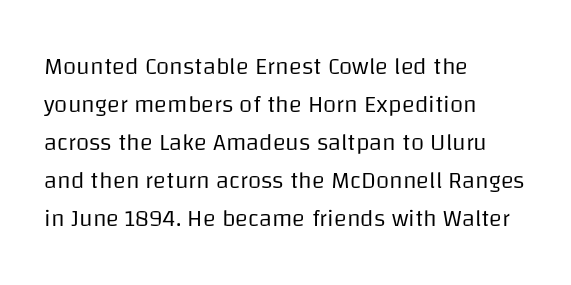
Caption: standard tracking, unaltered. How would I describe the line gaps? Plain and ordinary. Notice how the stems are strictly vertical — no italics here. The typeface has the unassuming heft of standard copy or less. The lines are quadded left.
